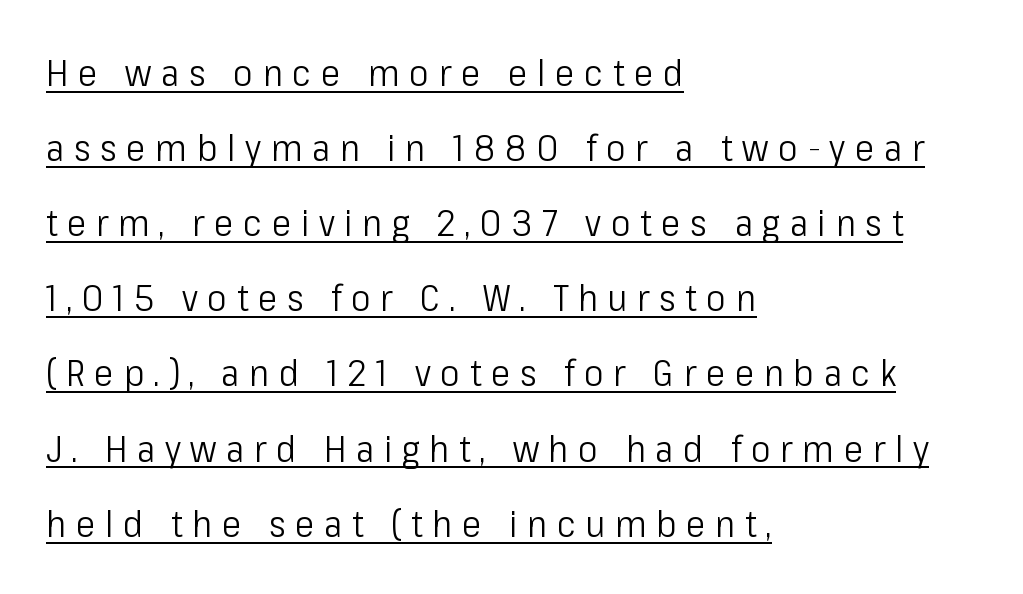
Q: Is the text bold? A: No.
Q: Is the text italic (slanted)? A: No, it is upright.
Q: Is the typeface a serif or a sans-serif typeface? A: Sans-serif.
Q: Is the text underlined? A: Yes.
Q: How is the paragraph aligned? A: Left-aligned.
Q: Is the spacing between letters normal or unusually wide? A: Unusually wide.
Q: Is the spacing between lines tight, normal or loose? A: Loose.
Q: Width (condensed, normal, or wide)? A: Condensed.
Q: Stroke contrast? A: Low.
Q: x-height? A: Medium.
Q: Monospaced? A: No.
